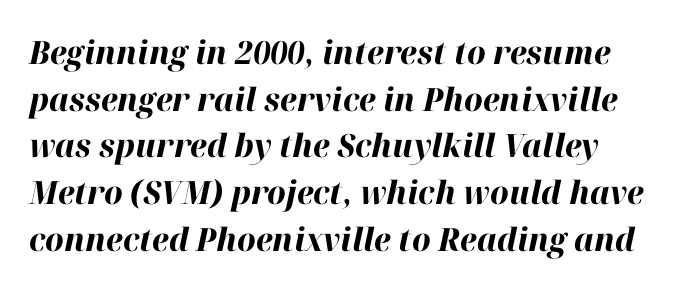
The vertical gap from one line to the next is medium. Observe the lean: these are italic letterforms. Strong, thick strokes mark this as bold type. The passage shown is not underscored anywhere. Looks like regular typesetting: each glyph gets only the width it needs. No extra tracking has been applied to these lines.
